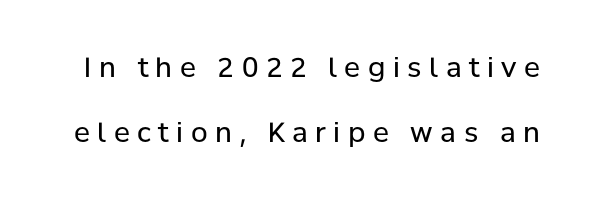
Loosely led — the rows are spread out. Tall strokes in this sample are plumb rather than angled. The weight would be labelled regular, book, light, or lighter still. No word sits above an underline. Inter-character spacing is expanded well beyond the font's built-in metrics.
